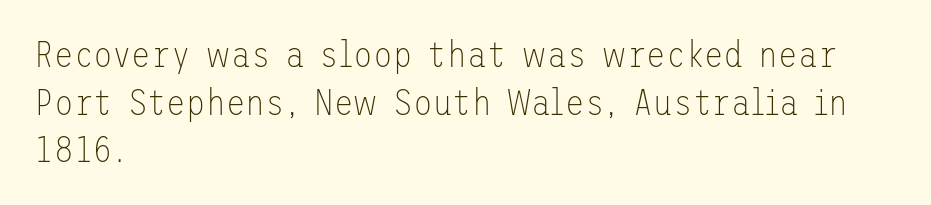
The image shows 36 px thin sans-serif type, upright; set left-aligned, normal line spacing (1.32x), normal letter spacing, not underlined; low stroke contrast and a medium x-height.
